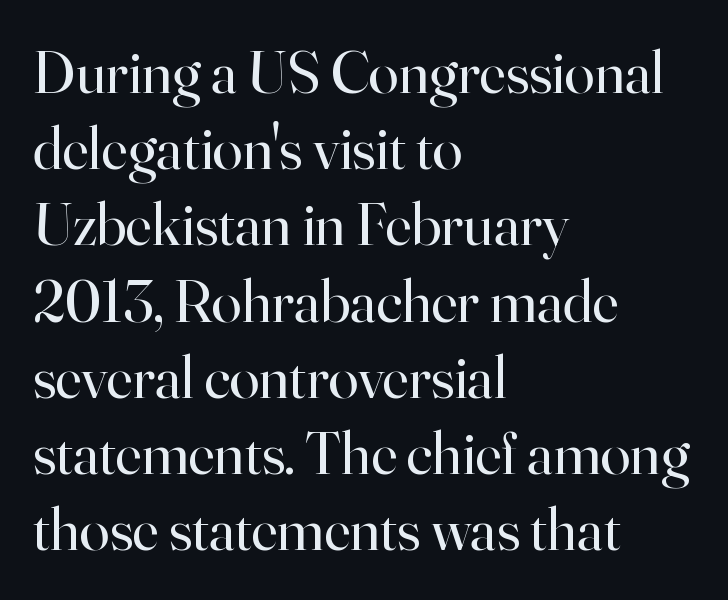
The image shows 61 px regular-weight serif type, upright; set left-aligned, normal line spacing (1.25x), normal letter spacing, not underlined; high stroke contrast and a small x-height.
